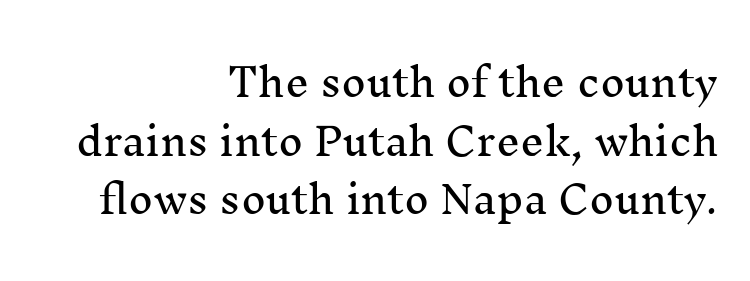
Q: Is the text italic (slanted)? A: No, it is upright.
Q: Is the typeface a serif or a sans-serif typeface? A: Serif.
Q: Is the text underlined? A: No.
Q: How is the paragraph aligned? A: Right-aligned.
Q: Is the spacing between letters normal or unusually wide? A: Normal.
Q: Is the spacing between lines tight, normal or loose? A: Normal.
Q: Width (condensed, normal, or wide)? A: Normal.
Q: Stroke contrast? A: Medium.
Q: x-height? A: Medium.
Q: Monospaced? A: No.
